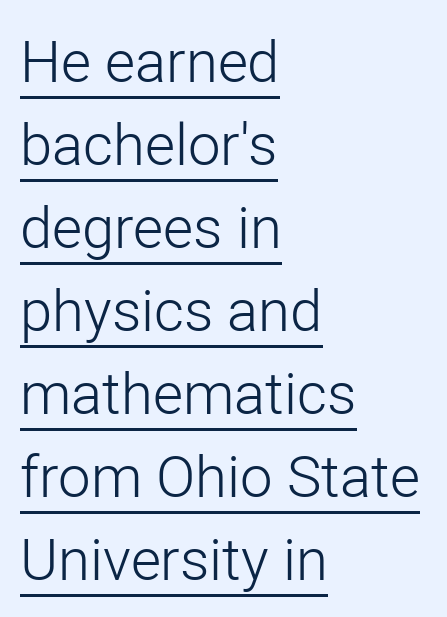
Does a line run under the words? Yes, clearly. Character widths vary here, with narrow letters taking less room than wide ones. The font's upright variant was chosen for this text. Where is the straight margin? On the left. Caption: face not bold, strokes unweighted. No feet cap the strokes, marking this as sans-serif type.
